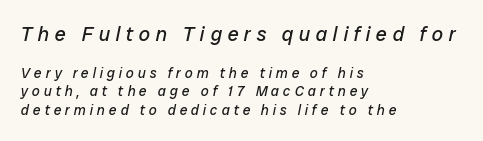
The initial chunk of copy outweighs the following chunk in type size. How would I describe the line gaps? Plain and ordinary. Has an underline been added? It has not. The weight tops out at a normal text grade. Looking at the ascenders, they clearly lean.
